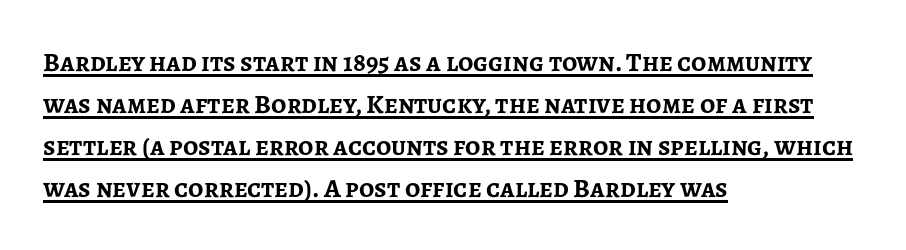
Whoever set this chose a conventional vertical rhythm. A typographer would call this underscored text. This is the regular roman posture of the typeface. This sample uses plain, unmodified letter spacing. Is the type bold? Yes — the strokes are clearly thick and heavy.
